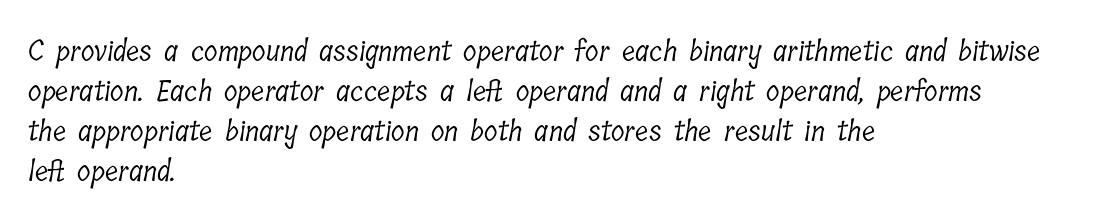
The image shows 28 px light, condensed serif type; set left-aligned, normal line spacing (1.43x), normal letter spacing, not underlined; low stroke contrast and a medium x-height.
